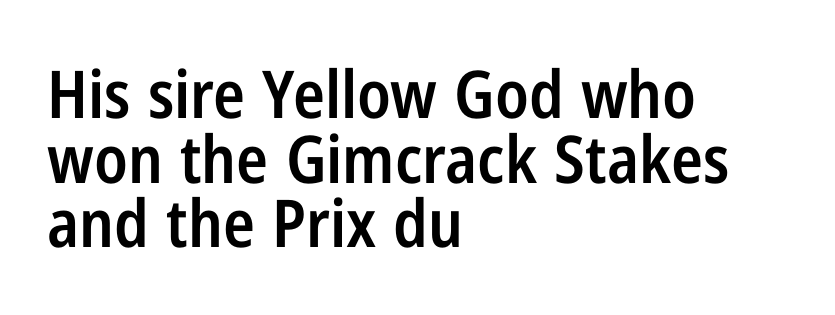
{"serif": "no", "italic": "no", "bold": "semi", "weight": "semibold", "width": "condensed", "stroke_contrast": "low", "x_height": "medium", "monospaced": "no", "underline": "no", "align": "left", "line_spacing": "tight", "line_spacing_ratio": 0.98, "letter_spacing": "normal", "letter_spacing_em": 0.0, "glyph_px": 66}
